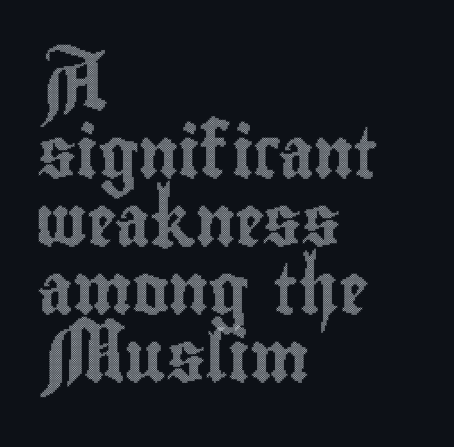
If you drew a line through each stem, it would be perfectly vertical. The vertical gap from one line to the next is medium. Only glyphs here, with clear space below each row. Spacing verdict: proportional, widths tailored to each character. If you drew a ruler down the left edge, every line would touch it.
